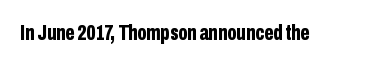
Short note: letters normally spaced. Words float on clear page, feet unadorned. The letters stand upright; this is a roman face. Heavy, bold letterforms.
